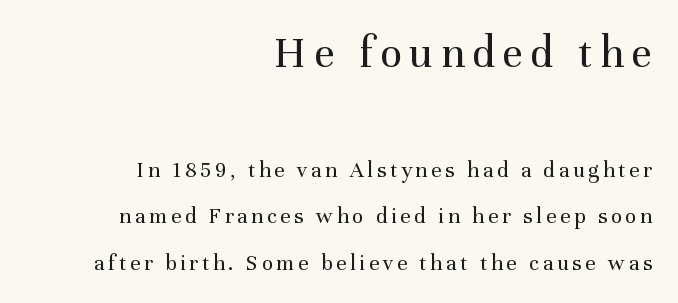
{"serif": "yes", "italic": "no", "bold": "no", "weight": "regular", "width": "normal", "stroke_contrast": "medium", "x_height": "medium", "monospaced": "no", "underline": "no", "align": "right", "line_spacing": "loose", "line_spacing_ratio": 2.02, "larger_block": "first", "size_ratio": 2.0, "glyph_px": 46}
